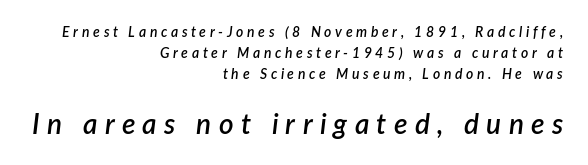
Beneath every word, the page is bare. The strokes are fattened partway — semibold, not bold. The face used here is proportionally spaced, like ordinary book or web type. Would a proofreader flag this as italicized? Yes. Which of the two is more prominent by size? The second, at the bottom. Leading matches the norm, producing a regular column.
